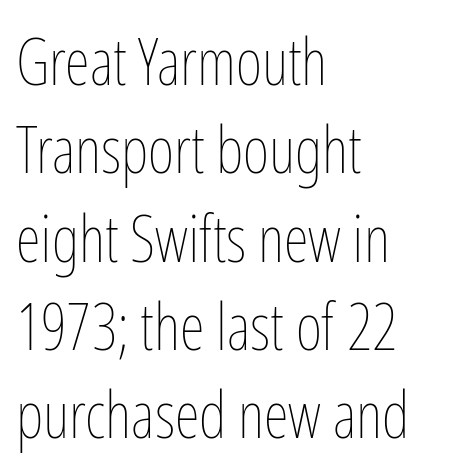
Q: Is the text bold? A: No.
Q: Is the text italic (slanted)? A: No, it is upright.
Q: Is the text underlined? A: No.
Q: How is the paragraph aligned? A: Left-aligned.
Q: Is the spacing between letters normal or unusually wide? A: Normal.
Q: Is the spacing between lines tight, normal or loose? A: Normal.
Q: Width (condensed, normal, or wide)? A: Condensed.
Q: Stroke contrast? A: Low.
Q: x-height? A: Medium.
Q: Monospaced? A: No.
